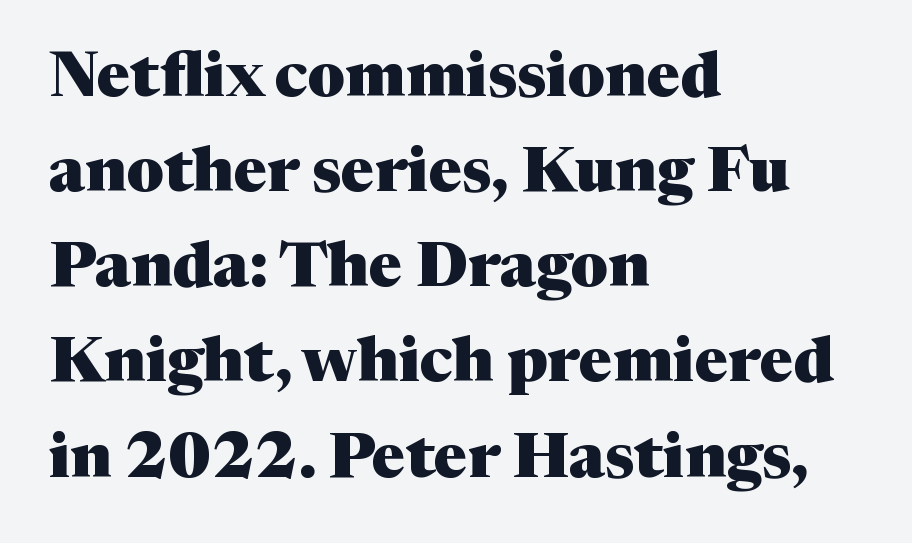
{"serif": "yes", "italic": "no", "bold": "yes", "weight": "heavy", "width": "normal", "stroke_contrast": "medium", "x_height": "medium", "monospaced": "no", "underline": "no", "align": "left", "line_spacing": "normal", "line_spacing_ratio": 1.51, "letter_spacing": "normal", "letter_spacing_em": 0.0, "glyph_px": 63}
